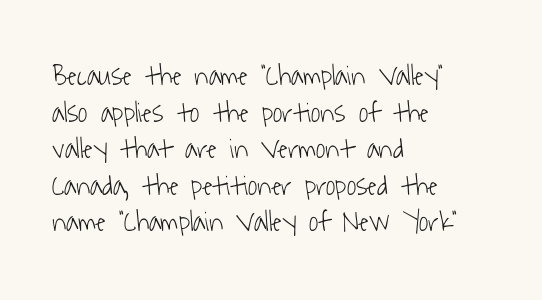
Interline gaps are of average width in this sample. Each stroke keeps to a modest, everyday thickness or less. Caption: multi-line text, flush left, ragged right. The passage shown is typed in a proportional face where columns would drift. Tracking here is standard; glyphs follow each other at the usual distance.
